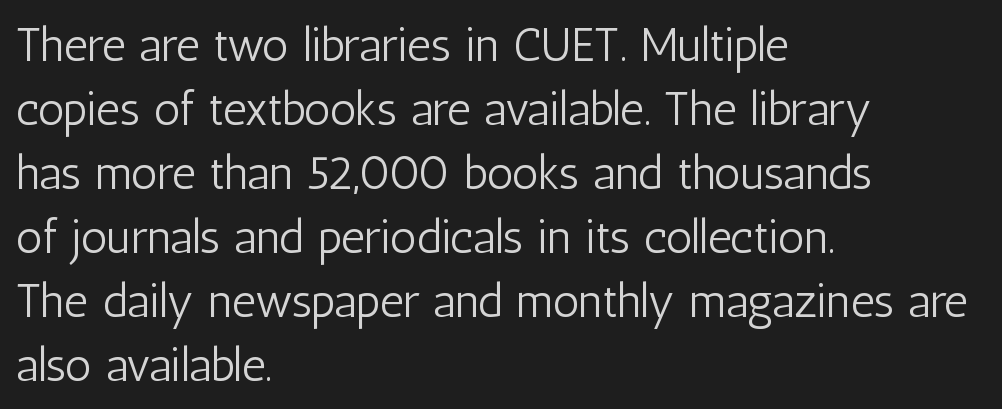
Descender tails drop into unmarked territory. Stroke terminals: plain, sans-serif. The typesetting does not lean heavy: it is not bold. Vertically, the passage feels balanced, rows spaced as you'd expect. Look at the tracking — it's just the regular setting, nothing added. Proportional: the letters do not fall into vertical columns.
